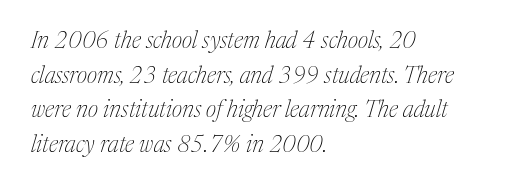
{"italic": "yes", "lean": "right", "slant_degrees": 17, "bold": "no", "underline": "no", "align": "left", "line_spacing": "normal", "line_spacing_ratio": 1.51, "letter_spacing": "normal", "letter_spacing_em": 0.0, "glyph_px": 23}
